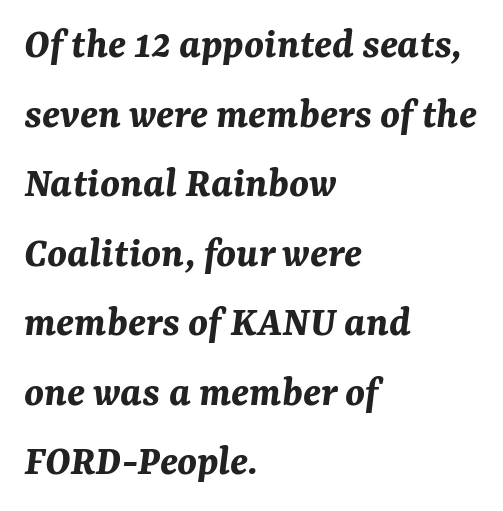
Does the leading feel generous? No, just average. This sample has the flowing, uneven cadence of proportional lettering. This rendering uses left alignment, leaving the right contour irregular. The glyphs are unaccompanied by any horizontal stroke below them.
